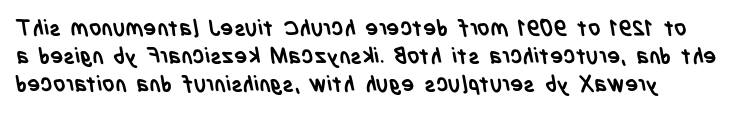
Q: Is the text bold? A: Yes.
Q: Is the text underlined? A: No.
Q: Is the spacing between letters normal or unusually wide? A: Normal.
Q: Is the spacing between lines tight, normal or loose? A: Normal.
